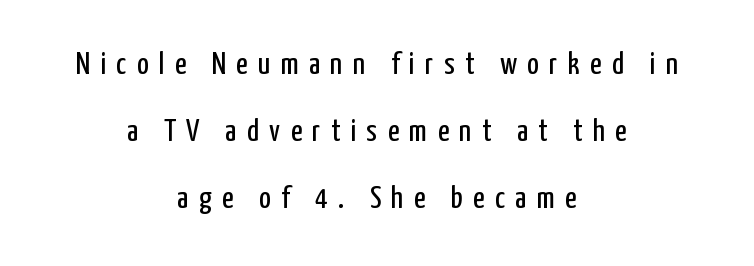
The image shows 32 px regular-weight, condensed sans-serif type, upright; set centered, loose line spacing (2.1x), unusually wide letter spacing (+0.32 em), not underlined; low stroke contrast and a medium x-height.
